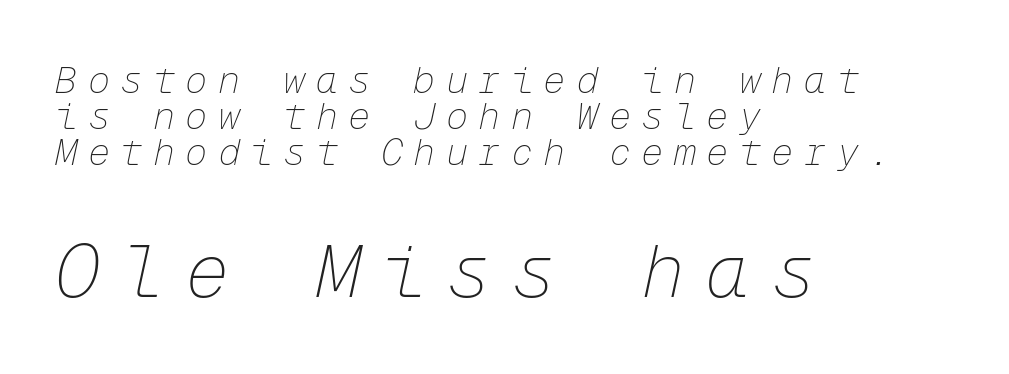
{"italic": "yes", "lean": "right", "slant_degrees": 12, "bold": "no", "weight": "thin", "width": "normal", "stroke_contrast": "low", "x_height": "medium", "monospaced": "yes", "underline": "no", "align": "left", "line_spacing": "tight", "line_spacing_ratio": 0.97, "letter_spacing": "wide", "letter_spacing_em": 0.28, "larger_block": "second", "size_ratio": 2.0, "glyph_px": 74}
